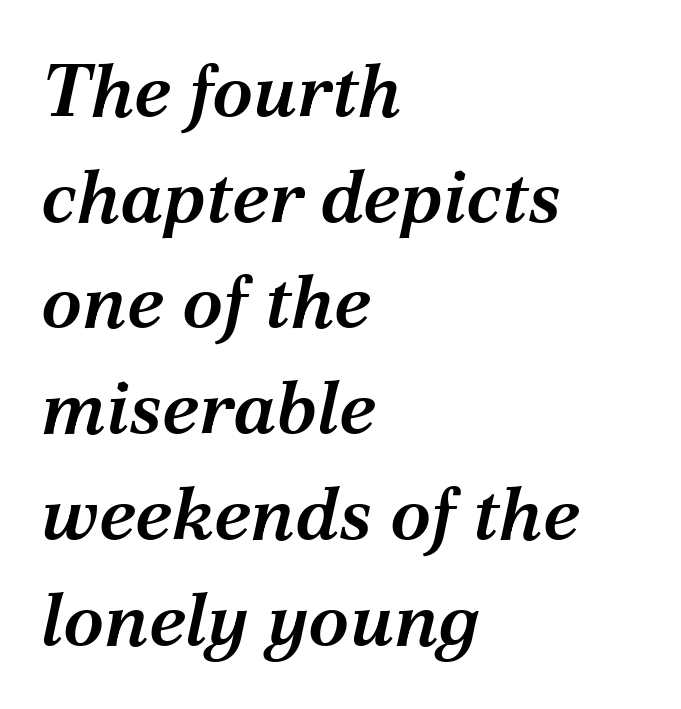
Q: Is the text bold? A: Semi-bold.
Q: Is the text italic (slanted)? A: Yes, it leans right by about 12 degrees.
Q: Is the typeface a serif or a sans-serif typeface? A: Serif.
Q: Is the text underlined? A: No.
Q: How is the paragraph aligned? A: Left-aligned.
Q: Is the spacing between letters normal or unusually wide? A: Normal.
Q: Is the spacing between lines tight, normal or loose? A: Normal.
Q: Width (condensed, normal, or wide)? A: Normal.
Q: Stroke contrast? A: Medium.
Q: x-height? A: Medium.
Q: Monospaced? A: No.
